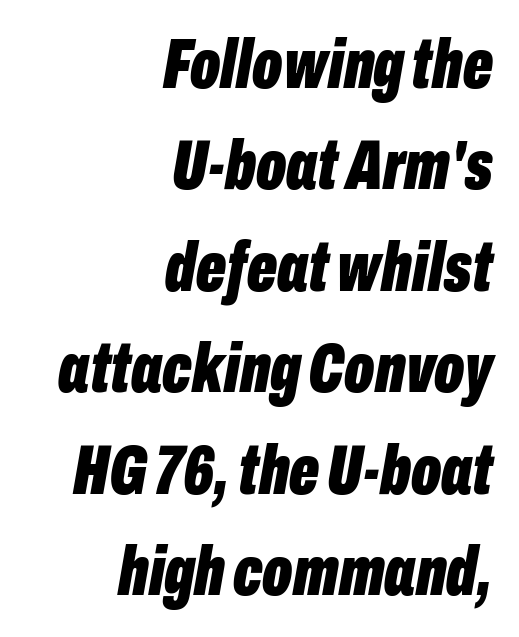
{"italic": "yes", "lean": "right", "slant_degrees": 10, "bold": "yes", "weight": "bold", "width": "condensed", "stroke_contrast": "low", "x_height": "medium", "monospaced": "no", "underline": "no", "align": "right", "line_spacing": "normal", "line_spacing_ratio": 1.45, "letter_spacing": "normal", "letter_spacing_em": 0.0, "glyph_px": 70}
